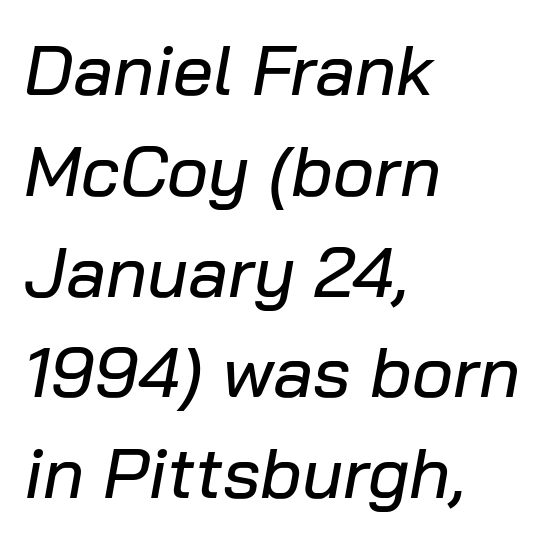
Q: Is the text italic (slanted)? A: Yes, it leans right by about 10 degrees.
Q: Is the text underlined? A: No.
Q: How is the paragraph aligned? A: Left-aligned.
Q: Is the spacing between letters normal or unusually wide? A: Normal.
Q: Is the spacing between lines tight, normal or loose? A: Normal.
Q: Width (condensed, normal, or wide)? A: Normal.
Q: Stroke contrast? A: Low.
Q: x-height? A: Medium.
Q: Monospaced? A: No.
